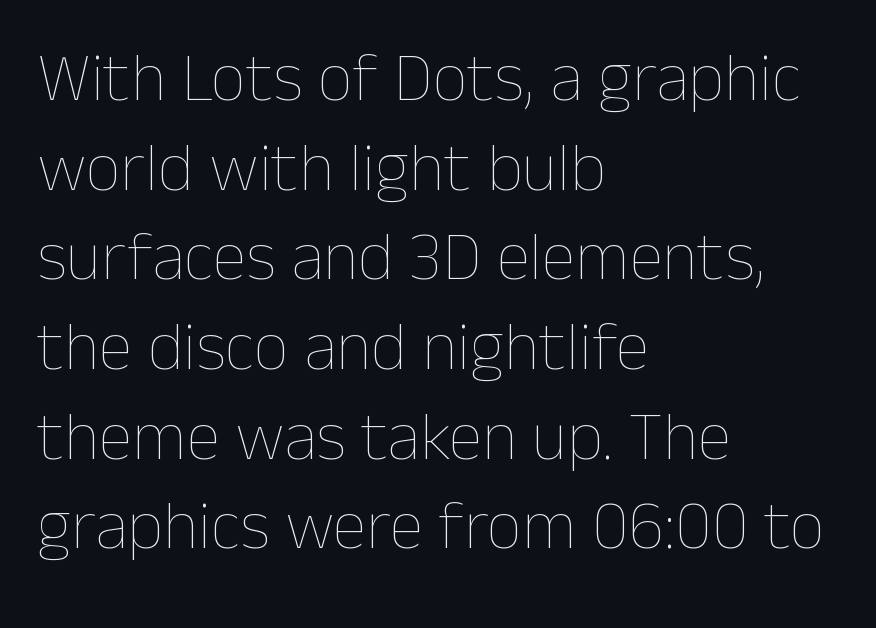
The image shows 69 px thin type, upright; set left-aligned, normal line spacing (1.3x), normal letter spacing, not underlined; low stroke contrast and a medium x-height.
